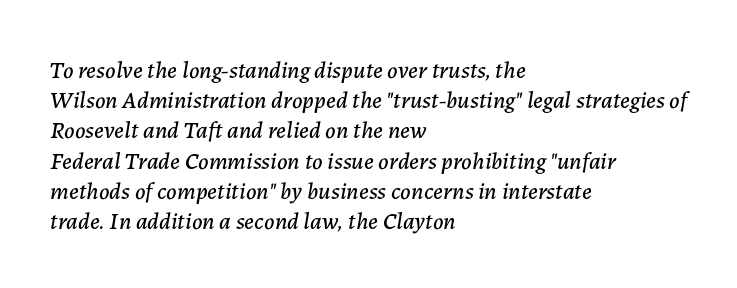
Check the space under the baseline: it is left empty. The lines are quadded left. These lines were composed using italics. Characters follow at the spacing the type designer built in. Line spacing here is normal.
